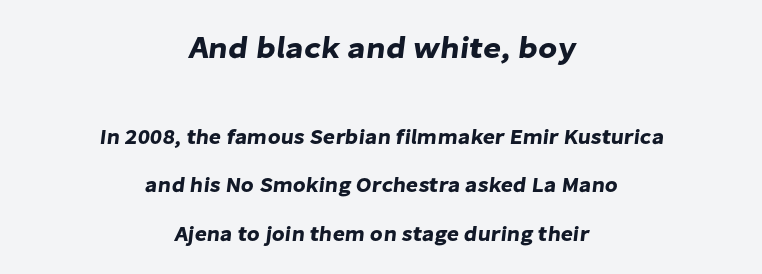
In this sample the first text group is rendered at the bigger scale. The horizontal fit of the characters is conventional and even. The words here are not underlined. Regarding leading, the lines here are spaced well apart. Notice how the passage keeps no hard edge, just a central spine. Think of a printed novel: that variable character pitch is what you see here.
